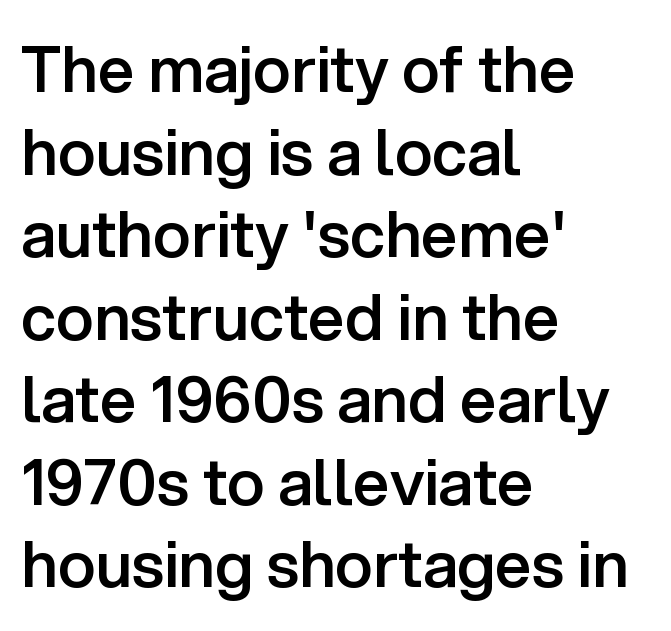
The characters display no serif detailing; their extremities are plain. Quick note: not italic, upright. The specimen omits any rule beneath the text block's lines. Look at the stroke-to-counter ratio: somewhat heavy, a semibold. The paragraph shown leans on its left margin. Character widths vary here, with narrow letters taking less room than wide ones.
